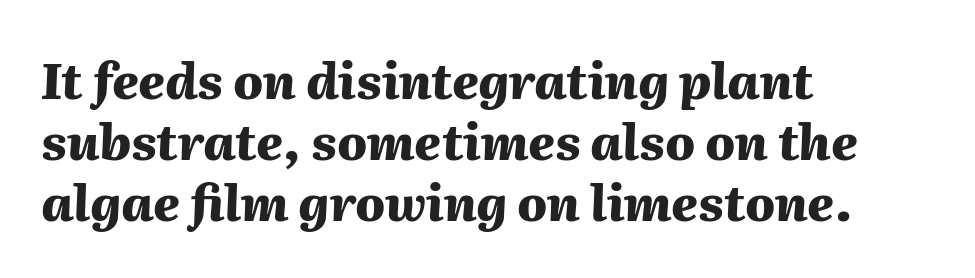
The image shows 49 px heavy type, italic (leaning right); set left-aligned, line spacing 1.24x, normal letter spacing, not underlined; medium stroke contrast and a medium x-height.
